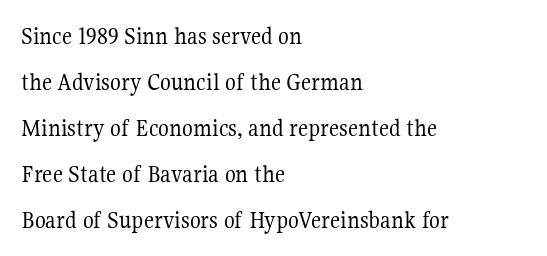
Q: Is the text bold? A: No.
Q: Is the text italic (slanted)? A: No, it is upright.
Q: Is the text underlined? A: No.
Q: How is the paragraph aligned? A: Left-aligned.
Q: Is the spacing between letters normal or unusually wide? A: Normal.
